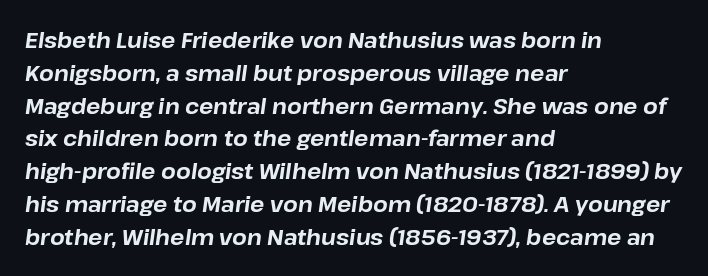
Q: Is the text bold? A: Yes.
Q: Is the text italic (slanted)? A: Yes, it leans right by about 8 degrees.
Q: Is the text underlined? A: No.
Q: How is the paragraph aligned? A: Left-aligned.
Q: Is the spacing between letters normal or unusually wide? A: Normal.
Q: Is the spacing between lines tight, normal or loose? A: Normal.
